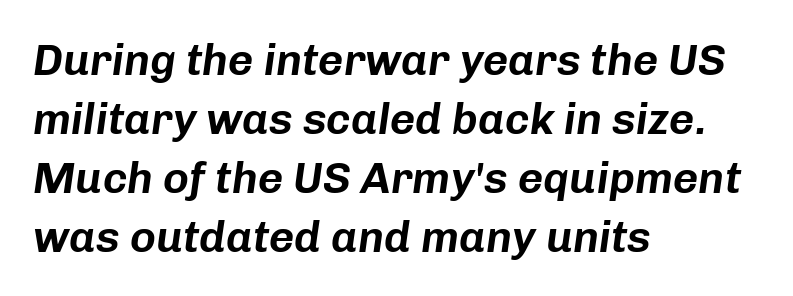
{"italic": "yes", "lean": "right", "slant_degrees": 8, "width": "normal", "stroke_contrast": "low", "x_height": "medium", "monospaced": "no", "underline": "no", "align": "left", "line_spacing": "normal", "line_spacing_ratio": 1.34, "letter_spacing": "normal", "letter_spacing_em": 0.0, "glyph_px": 44}
